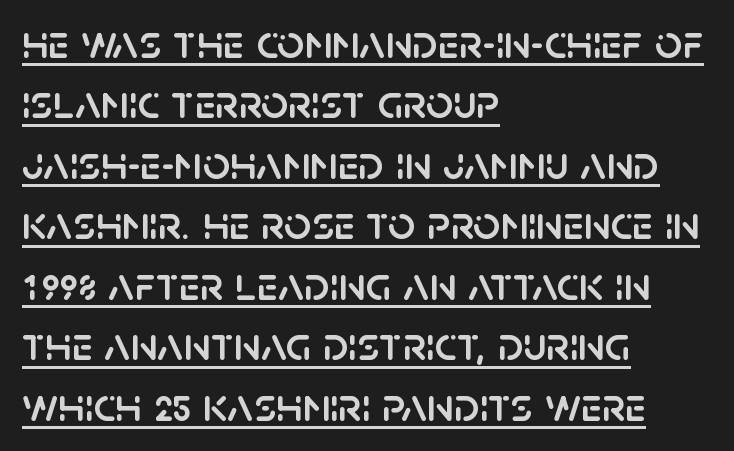
Q: Is the text italic (slanted)? A: No, it is upright.
Q: Is the typeface a serif or a sans-serif typeface? A: Sans-serif.
Q: Is the text underlined? A: Yes.
Q: How is the paragraph aligned? A: Left-aligned.
Q: Is the spacing between letters normal or unusually wide? A: Normal.
Q: Is the spacing between lines tight, normal or loose? A: Normal.
Q: Width (condensed, normal, or wide)? A: Normal.
Q: Stroke contrast? A: Low.
Q: x-height? A: Large.
Q: Monospaced? A: No.
